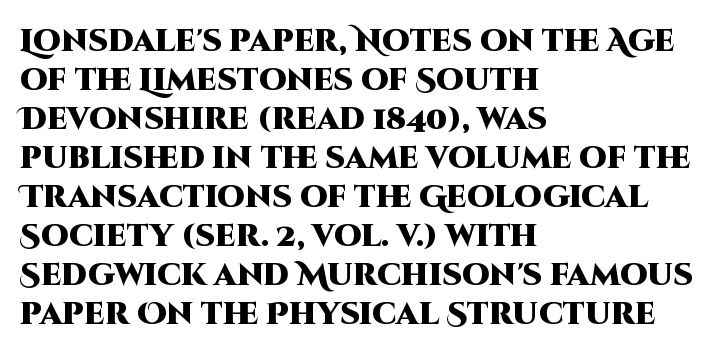
{"serif": "no", "italic": "no", "bold": "yes", "weight": "heavy", "width": "normal", "stroke_contrast": "high", "x_height": "large", "monospaced": "no", "underline": "no", "align": "left", "line_spacing": "normal", "line_spacing_ratio": 1.26, "letter_spacing": "normal", "letter_spacing_em": 0.0, "glyph_px": 31}
